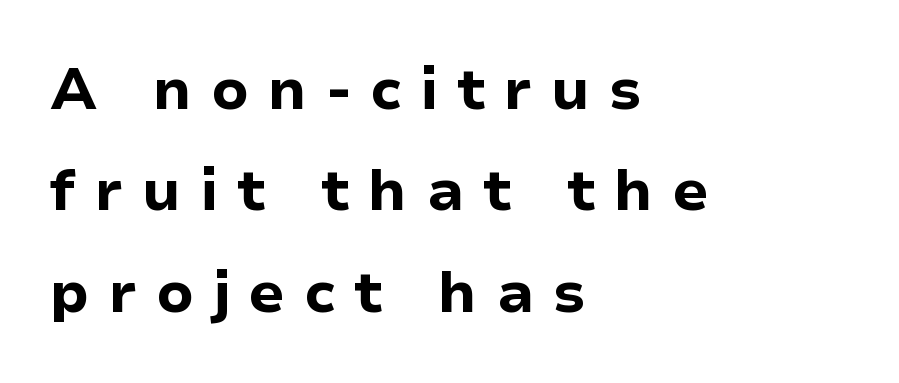
This rendering employs a face without finishing strokes, i.e., a sans-serif. The string is rendered with underlining switched off. These lines are set flush left with a ragged right edge. If you drew a line through each stem, it would be perfectly vertical. Character widths vary here, with narrow letters taking less room than wide ones. Does the weight exceed regular? Yes, all the way to bold.
